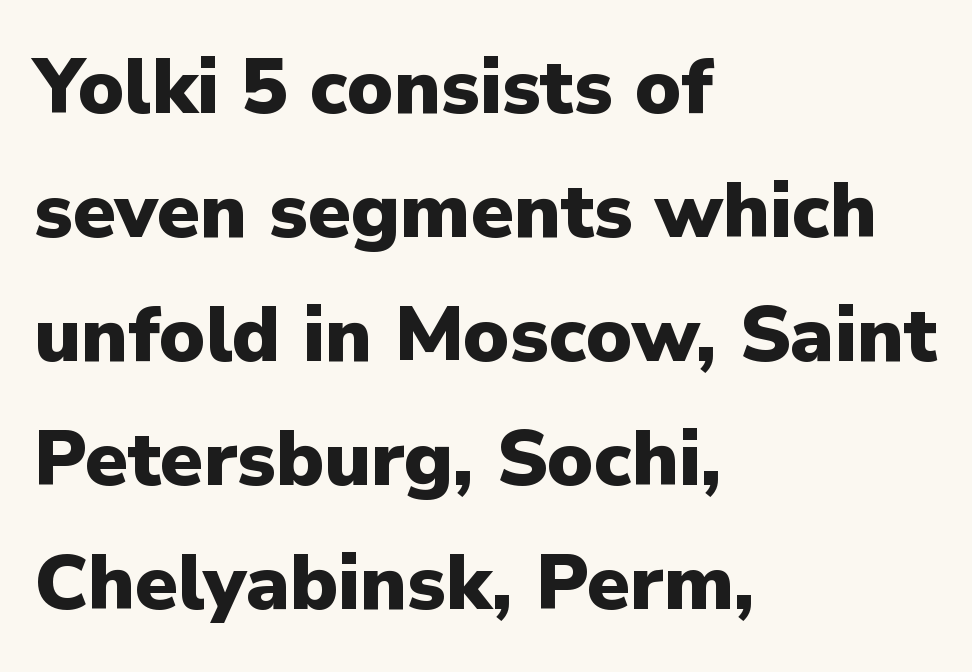
The image shows 78 px heavy sans-serif type, upright; set left-aligned, normal line spacing (1.59x), normal letter spacing, not underlined; low stroke contrast and a medium x-height.
